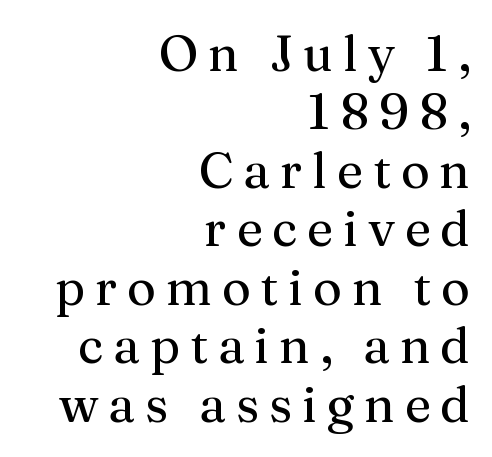
The image shows 50 px regular-weight serif type, upright; set right-aligned, line spacing 1.17x, unusually wide letter spacing (+0.2 em), not underlined; medium stroke contrast and a medium x-height.
